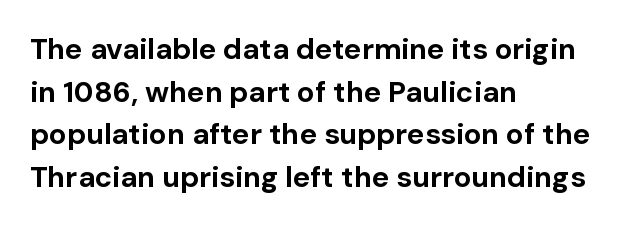
The image shows 29 px bold sans-serif type, upright; set left-aligned, normal line spacing (1.47x), normal letter spacing, not underlined; low stroke contrast and a medium x-height.
